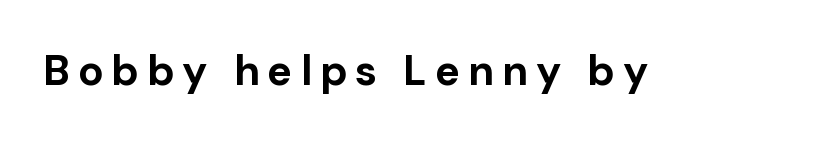
The image shows 42 px bold sans-serif type, upright; set not underlined; low stroke contrast and a medium x-height.
